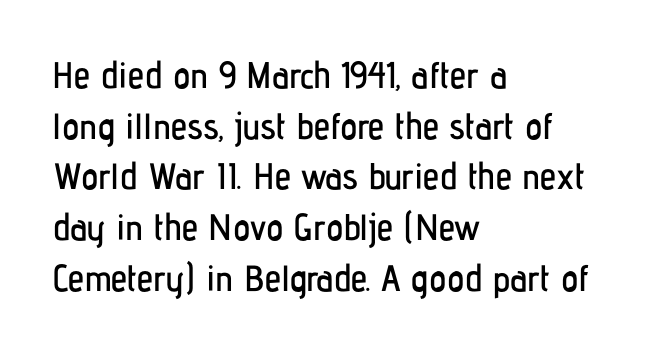
{"serif": "no", "italic": "no", "width": "condensed", "stroke_contrast": "low", "x_height": "medium", "monospaced": "no", "underline": "no", "align": "left", "line_spacing": "normal", "line_spacing_ratio": 1.37, "letter_spacing": "normal", "letter_spacing_em": 0.0, "glyph_px": 37}
